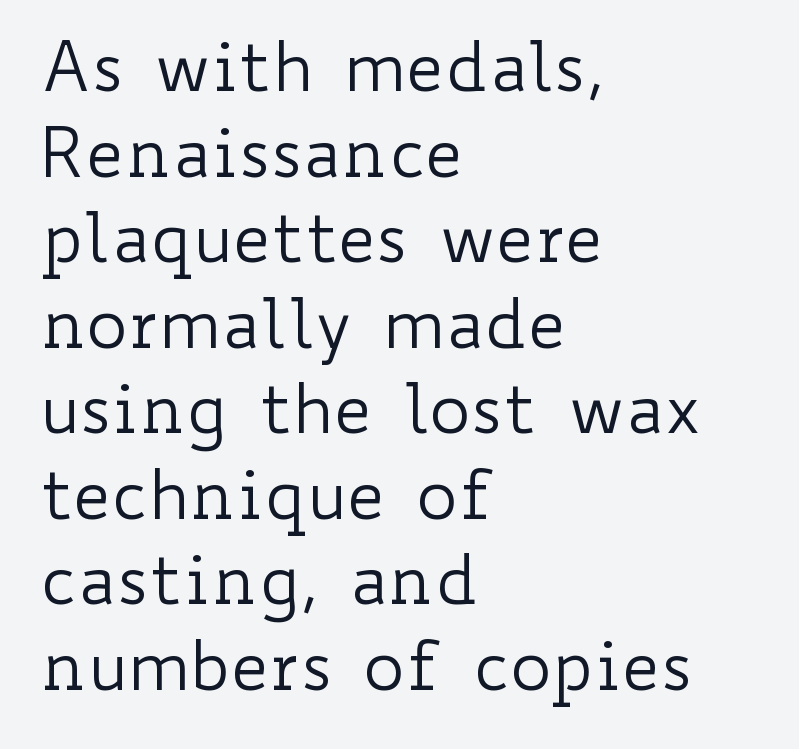
Q: Is the text bold? A: No.
Q: Is the text italic (slanted)? A: No, it is upright.
Q: Is the text underlined? A: No.
Q: How is the paragraph aligned? A: Left-aligned.
Q: Is the spacing between letters normal or unusually wide? A: Normal.
Q: Width (condensed, normal, or wide)? A: Wide.
Q: Stroke contrast? A: Low.
Q: x-height? A: Small.
Q: Monospaced? A: No.
